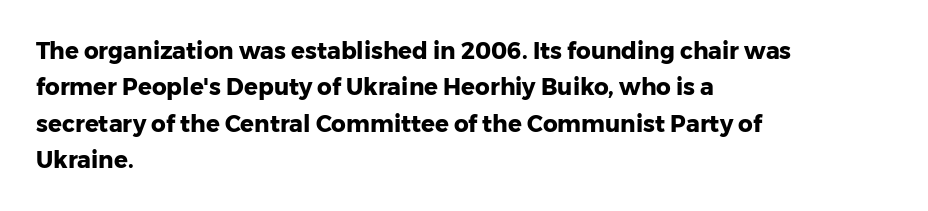
The image shows 23 px bold type, upright; set left-aligned, normal line spacing (1.58x), normal letter spacing, not underlined.
